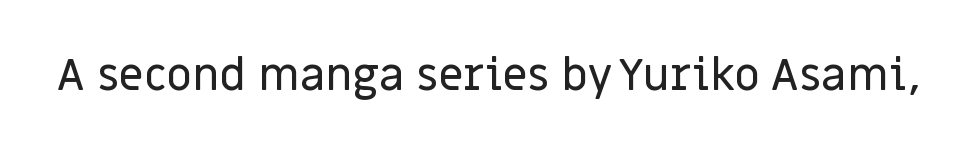
{"serif": "no", "italic": "no", "width": "normal", "stroke_contrast": "low", "x_height": "large", "monospaced": "no", "underline": "no", "letter_spacing": "normal", "letter_spacing_em": 0.0, "glyph_px": 45}
